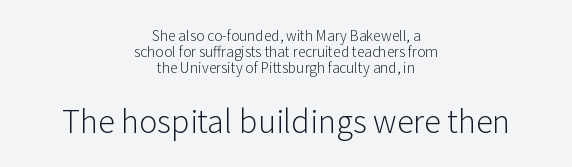
The image shows 31 px light sans-serif type, upright; set centered, tight line spacing (1.15x), normal letter spacing, not underlined; the second (bottom) block is 2.21x larger; low stroke contrast and a medium x-height.
